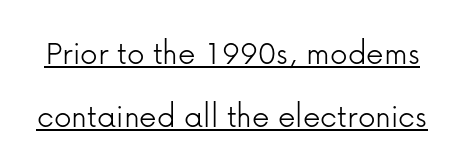
Q: Is the text bold? A: No.
Q: Is the text italic (slanted)? A: No, it is upright.
Q: Is the typeface a serif or a sans-serif typeface? A: Sans-serif.
Q: Is the text underlined? A: Yes.
Q: Is the spacing between letters normal or unusually wide? A: Normal.
Q: Width (condensed, normal, or wide)? A: Normal.
Q: Stroke contrast? A: Low.
Q: x-height? A: Medium.
Q: Monospaced? A: No.
